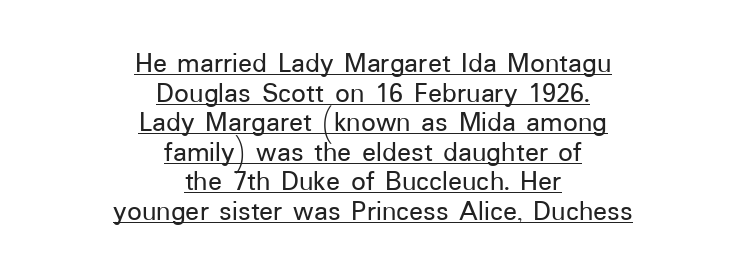
{"serif": "no", "italic": "no", "width": "normal", "stroke_contrast": "low", "x_height": "medium", "monospaced": "no", "underline": "yes", "align": "center", "line_spacing": "tight", "line_spacing_ratio": 1.02, "letter_spacing": "normal", "letter_spacing_em": 0.0, "glyph_px": 29}
